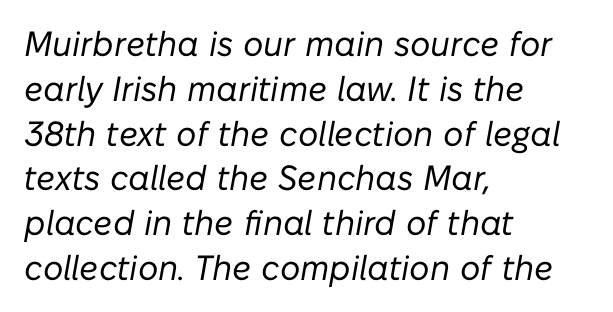
The typography opts for an oblique posture over an upright one. You could not count columns in this text — the font is proportionally spaced. Letter spacing: default. Stems here are at most as thick as an everyday book face.
